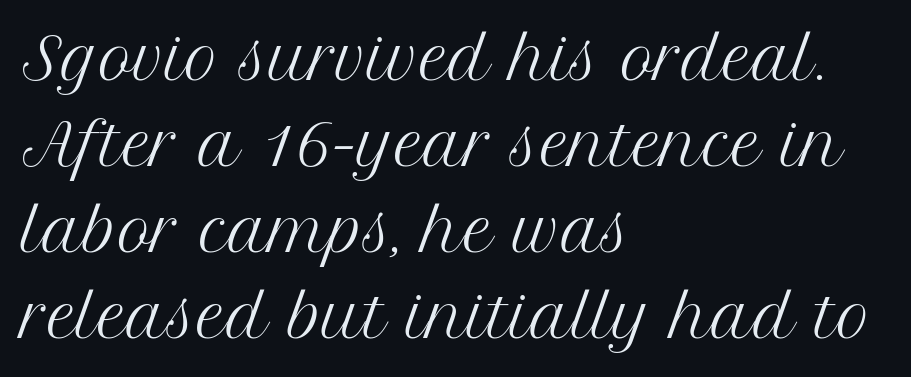
Q: Is the text bold? A: No.
Q: Is the text italic (slanted)? A: Yes.
Q: Is the text underlined? A: No.
Q: How is the paragraph aligned? A: Left-aligned.
Q: Is the spacing between letters normal or unusually wide? A: Normal.
Q: Is the spacing between lines tight, normal or loose? A: Normal.
Q: Width (condensed, normal, or wide)? A: Normal.
Q: Stroke contrast? A: Medium.
Q: x-height? A: Medium.
Q: Monospaced? A: No.
